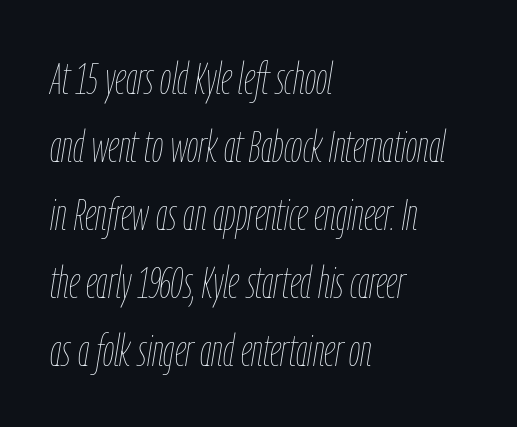
The lines are quadded left. A typesetter would call this proportional, since set widths differ per character. Characters follow at the spacing the type designer built in. Summary of vertical rhythm: regular, with standard interline spacing.
